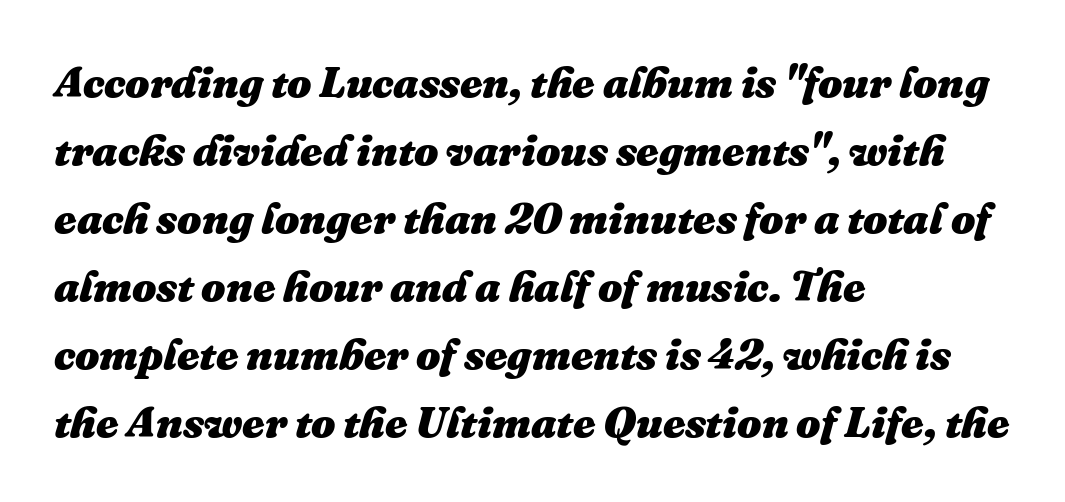
{"italic": "yes", "lean": "right", "slant_degrees": 16, "bold": "yes", "weight": "heavy", "width": "normal", "stroke_contrast": "medium", "x_height": "medium", "monospaced": "no", "underline": "no", "align": "left", "line_spacing": "normal", "line_spacing_ratio": 1.58, "letter_spacing": "normal", "letter_spacing_em": 0.0, "glyph_px": 43}
